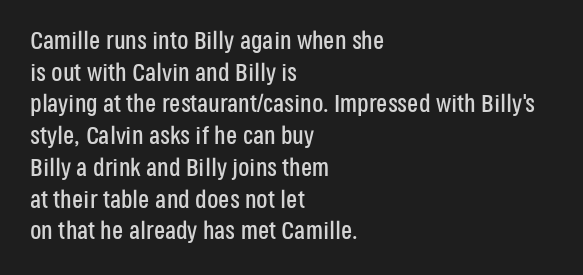
The image shows 25 px text type, upright; set left-aligned, normal line spacing (1.27x), normal letter spacing, not underlined.
